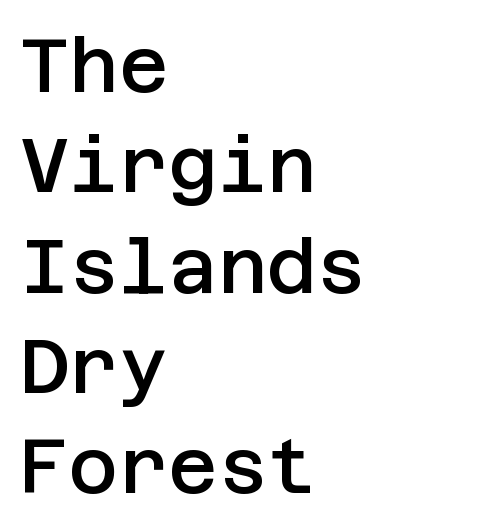
The image shows 76 px semibold sans-serif type, upright; set left-aligned, normal line spacing (1.32x), normal letter spacing, not underlined; low stroke contrast and a large x-height.
